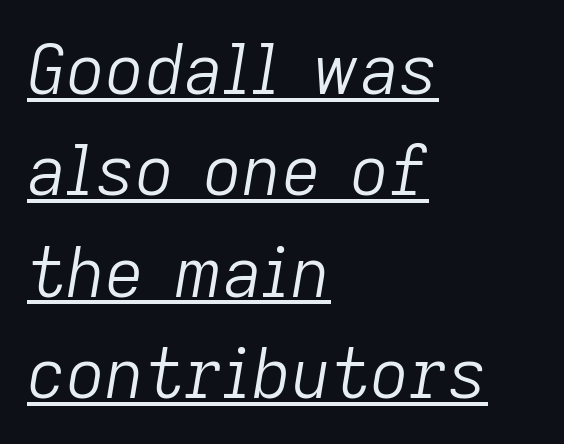
Notice how the stems are inclined rather than vertical — that's the hallmark of italics. Observe the ordinary spacing: letters are neighbours, not strangers. Proportional: the letters do not fall into vertical columns. In designer terms, the underline attribute is active on this setting. Whoever set this chose a conventional vertical rhythm. Notice how the passage keeps a crisp vertical edge on the left only.
